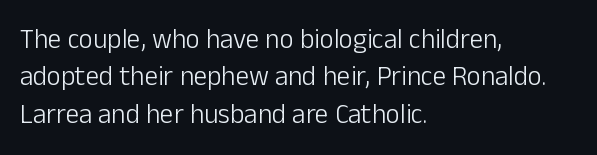
Interline gaps are of average width in this sample. Inter-character spacing is left at the font's built-in metrics. If you drew a line through each stem, it would be perfectly vertical. Words float on clear page, feet unadorned. Each line starts at the same left margin while the right side varies.
